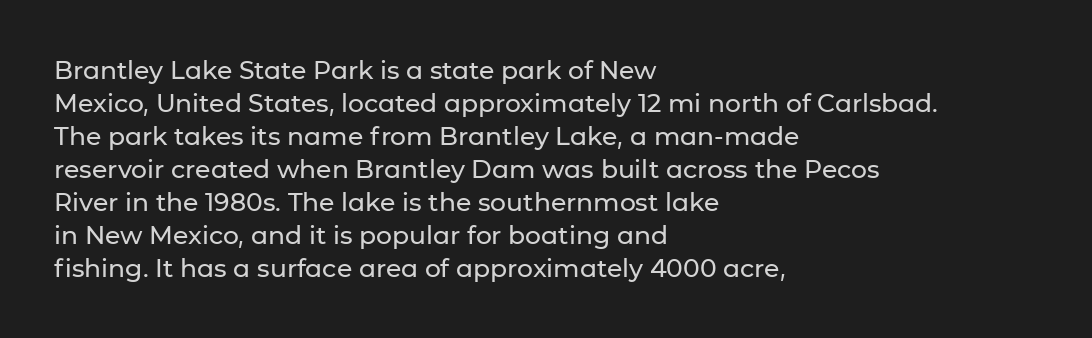
{"italic": "no", "underline": "no", "align": "left", "line_spacing": "normal", "line_spacing_ratio": 1.32, "letter_spacing": "normal", "letter_spacing_em": 0.0, "glyph_px": 25}
